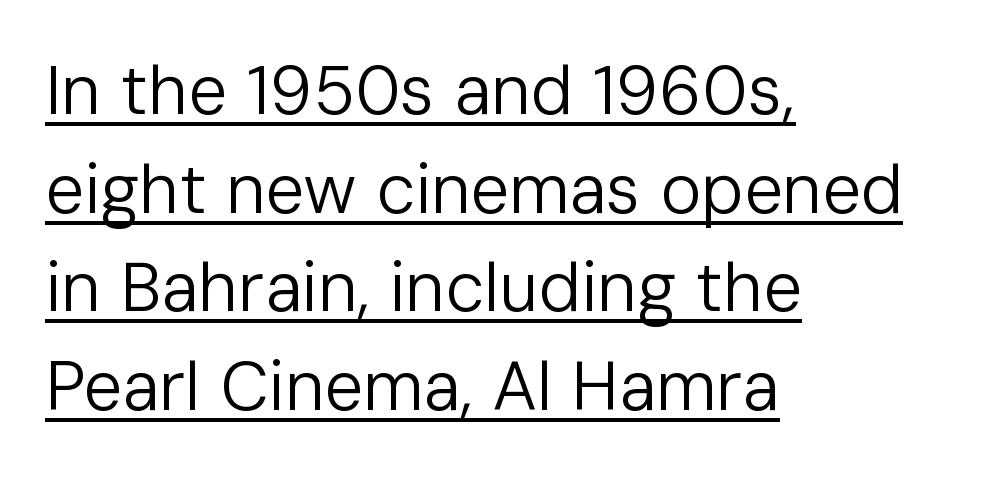
{"serif": "no", "italic": "no", "bold": "no", "weight": "regular", "width": "normal", "stroke_contrast": "low", "x_height": "medium", "monospaced": "no", "underline": "yes", "align": "left", "line_spacing": "normal", "line_spacing_ratio": 1.43, "letter_spacing": "normal", "letter_spacing_em": 0.0, "glyph_px": 69}
